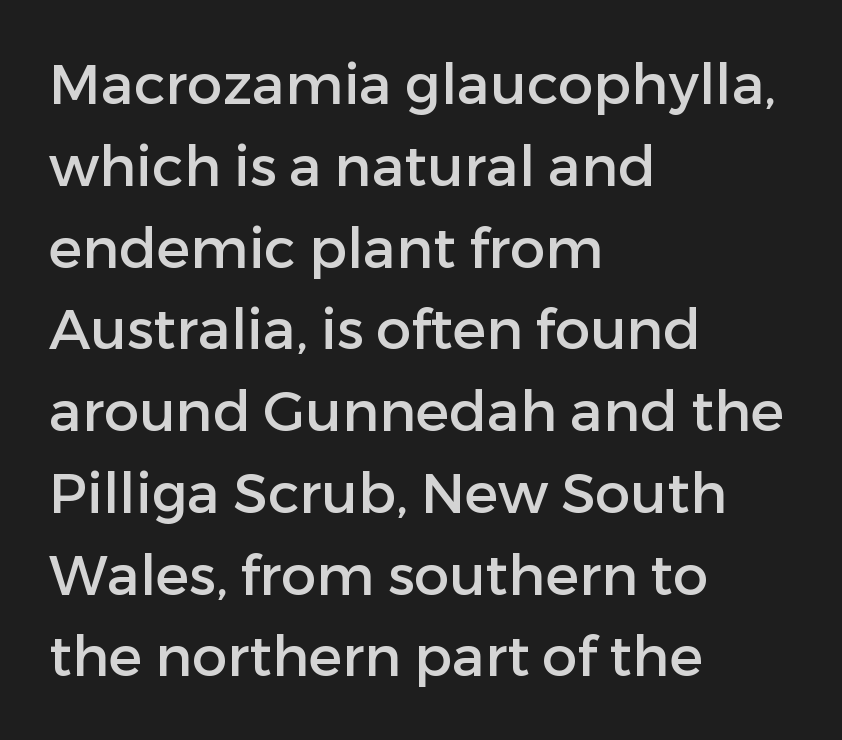
{"serif": "no", "italic": "no", "width": "normal", "stroke_contrast": "low", "x_height": "medium", "monospaced": "no", "underline": "no", "align": "left", "line_spacing": "normal", "line_spacing_ratio": 1.46, "letter_spacing": "normal", "letter_spacing_em": 0.0, "glyph_px": 56}
